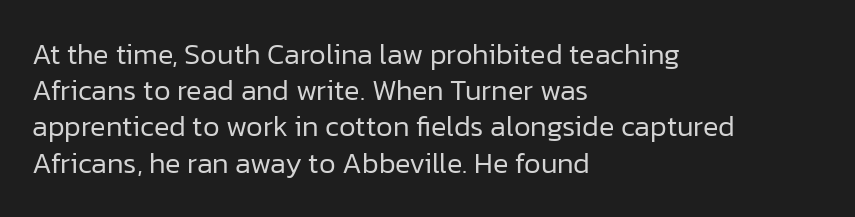
The image shows 29 px regular-weight sans-serif type, upright; set left-aligned, normal line spacing (1.25x), normal letter spacing, not underlined; low stroke contrast and a medium x-height.
